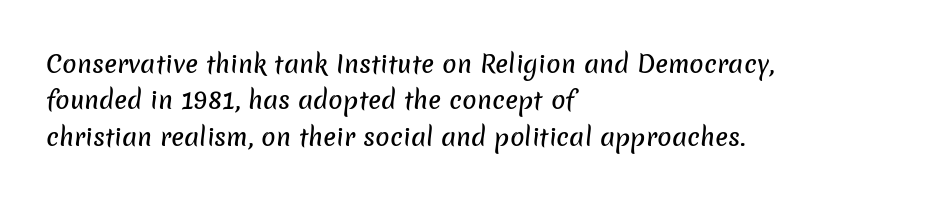
The image shows 24 px text type; set left-aligned, normal line spacing (1.52x), normal letter spacing, not underlined.
